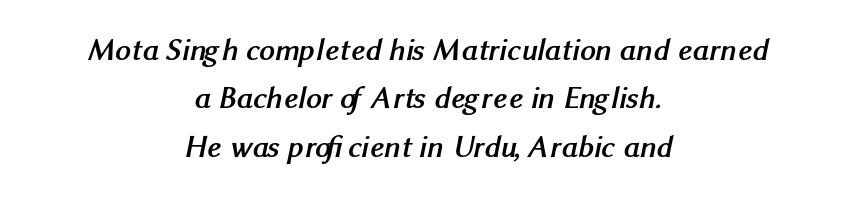
The image shows 31 px semibold sans-serif type; set centered, normal line spacing (1.56x), normal letter spacing, not underlined; medium stroke contrast and a medium x-height.
